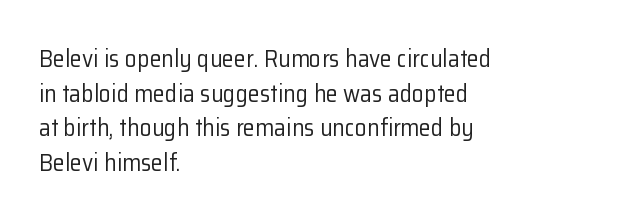
The image shows 24 px text type, upright; set left-aligned, normal line spacing (1.44x), normal letter spacing, not underlined.
